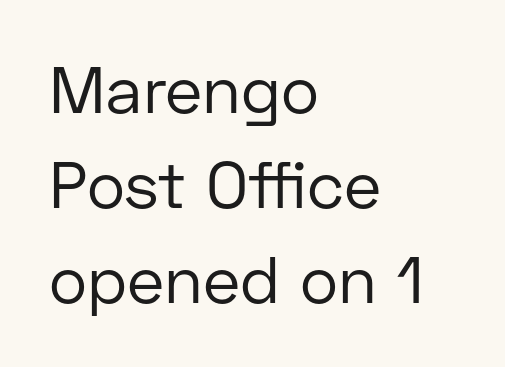
The image shows 65 px regular-weight sans-serif type, upright; set left-aligned, normal line spacing (1.46x), normal letter spacing, not underlined; low stroke contrast and a medium x-height.
